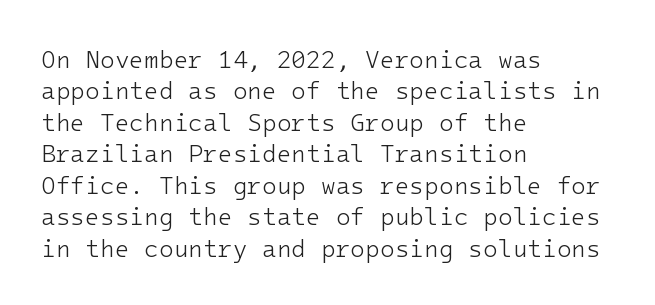
The image shows 24 px text type, upright; set left-aligned, normal line spacing (1.31x), normal letter spacing, not underlined.
